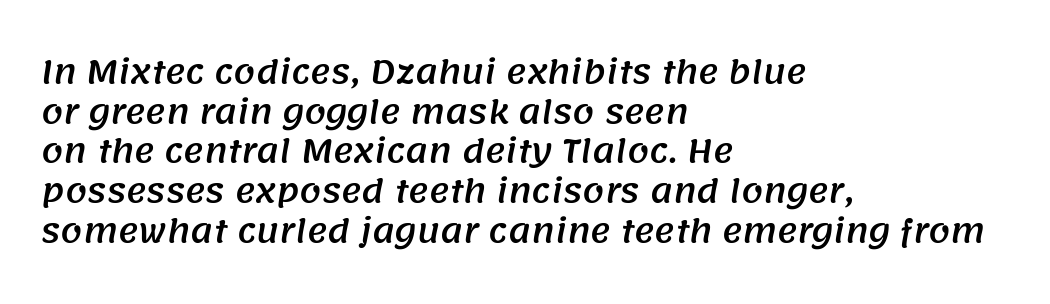
The passage shown stacks its lines at a standard gap. Leftover space on each line is placed entirely after the last word. The letters advance in unequal steps, a hallmark of proportional type. Typographically, this falls in the sans-serif category.
